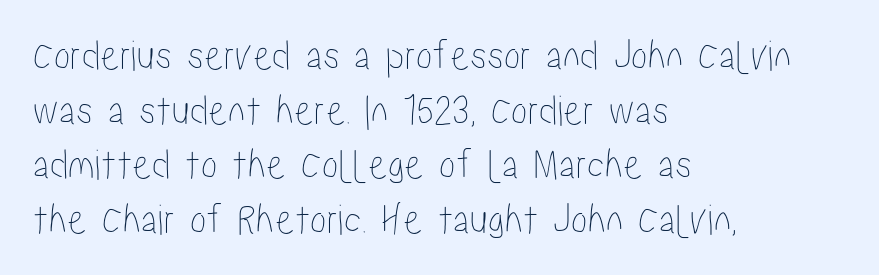
Q: Is the text italic (slanted)? A: No, it is upright.
Q: Is the text underlined? A: No.
Q: How is the paragraph aligned? A: Left-aligned.
Q: Is the spacing between letters normal or unusually wide? A: Normal.
Q: Width (condensed, normal, or wide)? A: Condensed.
Q: Stroke contrast? A: Low.
Q: x-height? A: Medium.
Q: Monospaced? A: No.
